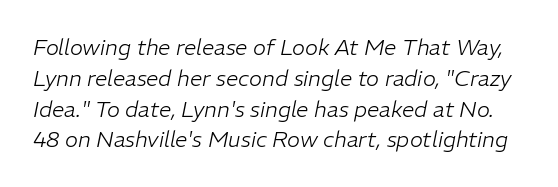
The image shows 22 px text type, italic (leaning right); set normal line spacing (1.4x), normal letter spacing, not underlined.
